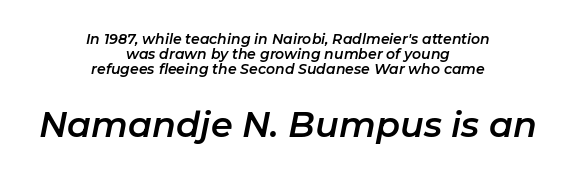
The image shows 35 px text type, italic (leaning right); set centered, tight line spacing (1.06x), normal letter spacing, not underlined; the second (bottom) block is 2.5x larger; low stroke contrast and a medium x-height.
